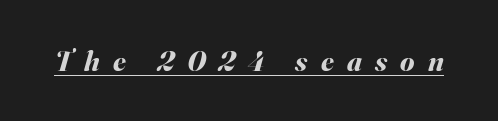
This rendering features underlined lettering. In terms of posture, this sample is oblique. Character widths vary here, with narrow letters taking less room than wide ones. These words are printed bold, with thick strokes throughout. Loose tracking; the words dissolve into strings of separated letters.
